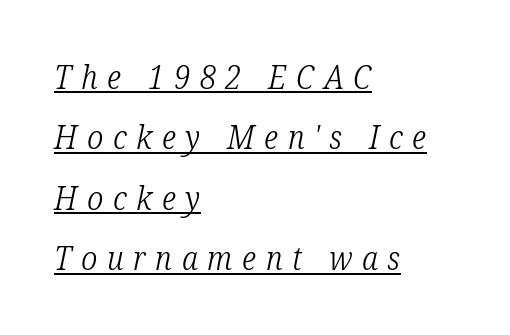
Honestly, the underline is the first thing you notice here. Do the characters align in a grid? No, the font is proportional. The face looks like a standard text weight, possibly lighter. The face used here is seriffed, in the tradition of book romans. Where is the straight margin? On the left. This sample uses expanded letter spacing, leaving extra air between glyphs.
